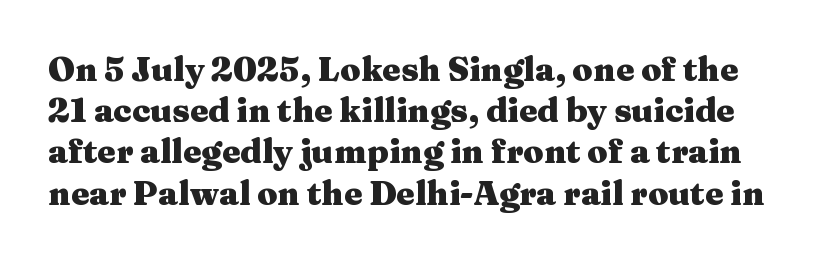
Q: Is the text bold? A: Yes.
Q: Is the text italic (slanted)? A: No, it is upright.
Q: Is the typeface a serif or a sans-serif typeface? A: Serif.
Q: Is the text underlined? A: No.
Q: Is the spacing between letters normal or unusually wide? A: Normal.
Q: Is the spacing between lines tight, normal or loose? A: Normal.
Q: Width (condensed, normal, or wide)? A: Wide.
Q: Stroke contrast? A: Medium.
Q: x-height? A: Medium.
Q: Monospaced? A: No.
